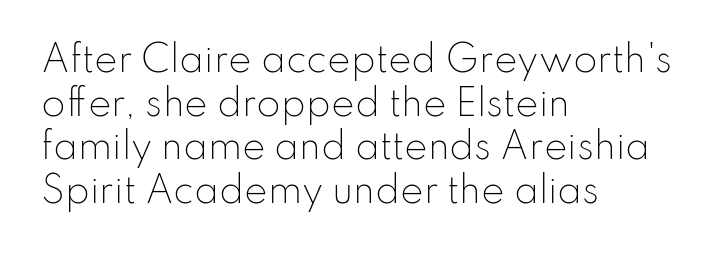
{"serif": "no", "italic": "no", "bold": "no", "weight": "light", "width": "normal", "stroke_contrast": "low", "x_height": "small", "monospaced": "no", "underline": "no", "align": "left", "line_spacing": "normal", "line_spacing_ratio": 1.25, "letter_spacing": "normal", "letter_spacing_em": 0.0, "glyph_px": 35}
